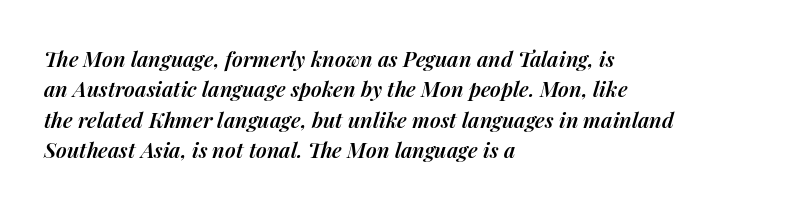
Typesetter's note: demi weight, one step under bold. Tracking here is standard; glyphs follow each other at the usual distance. A classic flush-left, rag-right setting is used for this passage. This sample uses an oblique cut, with every glyph tilted off the vertical.
